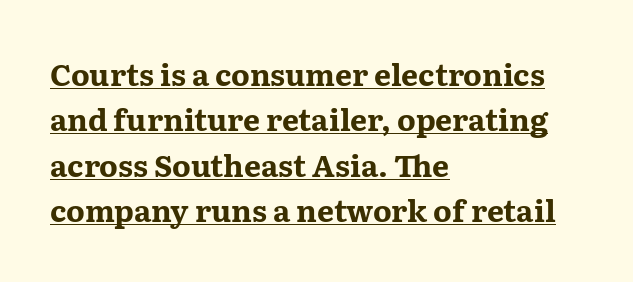
The image shows 30 px bold, wide serif type, upright; set left-aligned, normal line spacing (1.51x), normal letter spacing, underlined; medium stroke contrast and a medium x-height.
